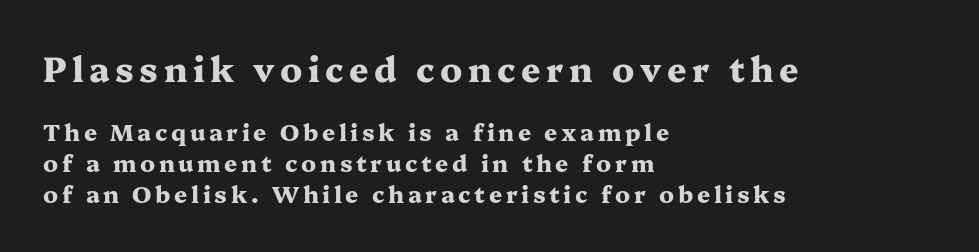
Q: Is the text bold? A: Yes.
Q: Is the text italic (slanted)? A: No, it is upright.
Q: Is the typeface a serif or a sans-serif typeface? A: Serif.
Q: Is the text underlined? A: No.
Q: How is the paragraph aligned? A: Left-aligned.
Q: Is the spacing between lines tight, normal or loose? A: Normal.
Q: Which block of text is set in a larger size, the first (top) or the second (bottom)? A: The first (top) one.
Q: Width (condensed, normal, or wide)? A: Wide.
Q: Stroke contrast? A: Medium.
Q: x-height? A: Medium.
Q: Monospaced? A: No.
